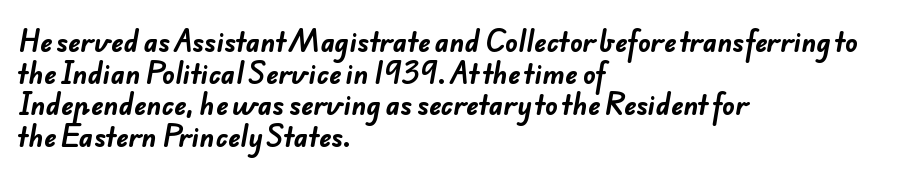
Q: Is the text bold? A: Yes.
Q: Is the text underlined? A: No.
Q: How is the paragraph aligned? A: Left-aligned.
Q: Is the spacing between letters normal or unusually wide? A: Normal.
